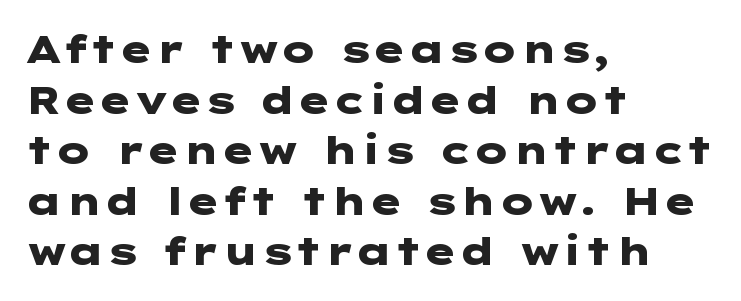
Q: Is the text bold? A: Yes.
Q: Is the text italic (slanted)? A: No, it is upright.
Q: Is the typeface a serif or a sans-serif typeface? A: Sans-serif.
Q: Is the text underlined? A: No.
Q: How is the paragraph aligned? A: Left-aligned.
Q: Is the spacing between letters normal or unusually wide? A: Normal.
Q: Is the spacing between lines tight, normal or loose? A: Normal.
Q: Width (condensed, normal, or wide)? A: Wide.
Q: Stroke contrast? A: Low.
Q: x-height? A: Medium.
